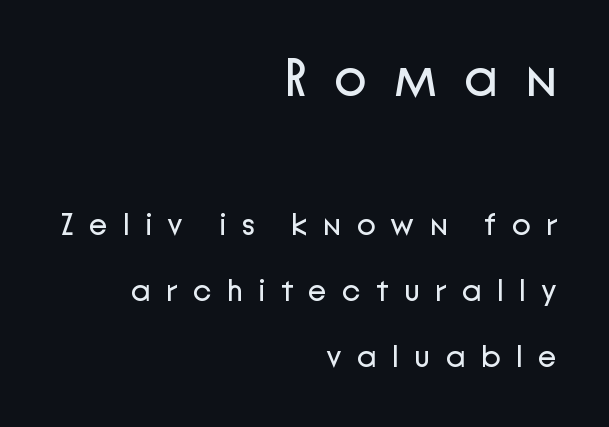
Q: Is the text bold? A: No.
Q: Is the text italic (slanted)? A: No, it is upright.
Q: Is the typeface a serif or a sans-serif typeface? A: Sans-serif.
Q: Is the text underlined? A: No.
Q: How is the paragraph aligned? A: Right-aligned.
Q: Is the spacing between letters normal or unusually wide? A: Unusually wide.
Q: Is the spacing between lines tight, normal or loose? A: Loose.
Q: Which block of text is set in a larger size, the first (top) or the second (bottom)? A: The first (top) one.
Q: Width (condensed, normal, or wide)? A: Normal.
Q: Stroke contrast? A: Low.
Q: x-height? A: Medium.
Q: Monospaced? A: No.
